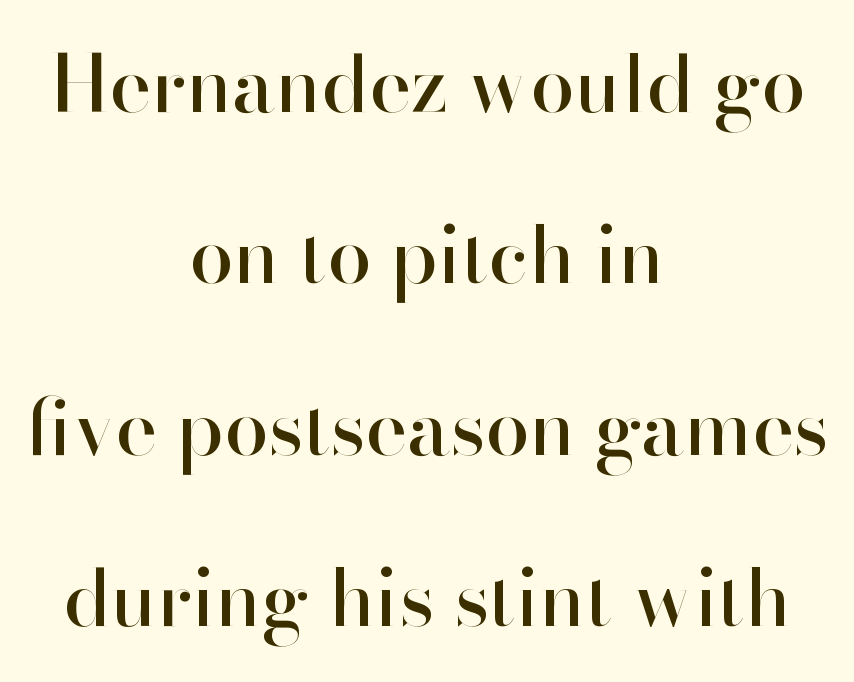
Vertical strokes here are truly vertical. This sample trades compactness for vertical openness between lines. Serif or sans? Sans — the stroke terminals are bare. Proportional: the letters do not fall into vertical columns. Nobody touched the tracking dial on this one. Plain, unruled lines of type.
